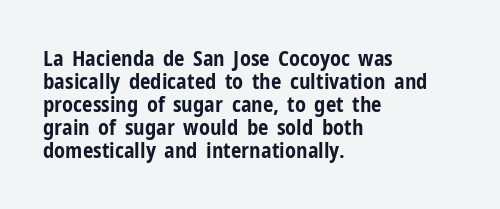
{"italic": "no", "bold": "yes", "underline": "no", "align": "left", "line_spacing": "tight", "line_spacing_ratio": 1.1, "letter_spacing": "normal", "letter_spacing_em": 0.0, "glyph_px": 21}
